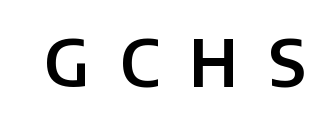
Q: Is the text italic (slanted)? A: No, it is upright.
Q: Is the typeface a serif or a sans-serif typeface? A: Sans-serif.
Q: Is the text underlined? A: No.
Q: Is the spacing between letters normal or unusually wide? A: Unusually wide.
Q: Width (condensed, normal, or wide)? A: Normal.
Q: Stroke contrast? A: Low.
Q: x-height? A: Large.
Q: Monospaced? A: No.
